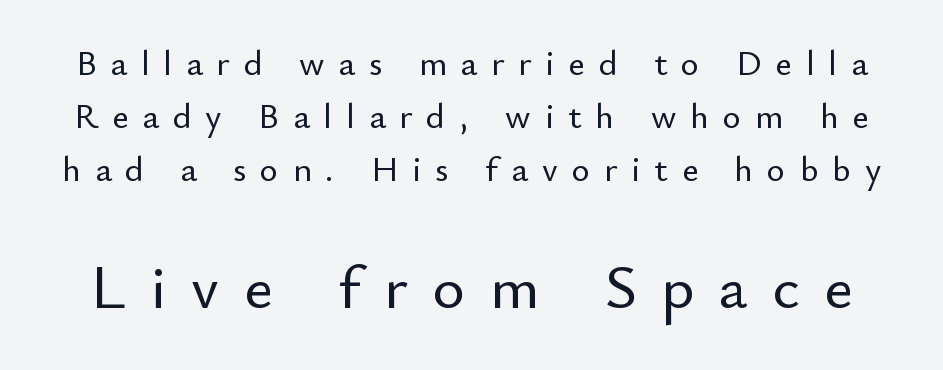
The image shows 62 px sans-serif type, upright; set normal line spacing (1.51x), unusually wide letter spacing (+0.4 em), not underlined; the second (bottom) block is 1.77x larger; low stroke contrast and a small x-height.
